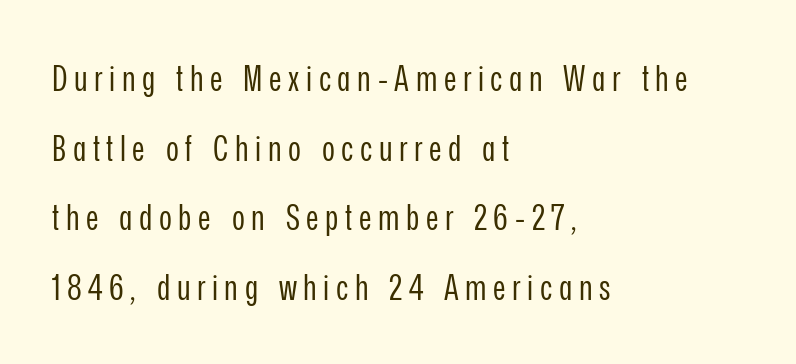
The image shows 35 px regular-weight, condensed sans-serif type, upright; set left-aligned, loose line spacing (1.99x), not underlined; low stroke contrast and a medium x-height.
